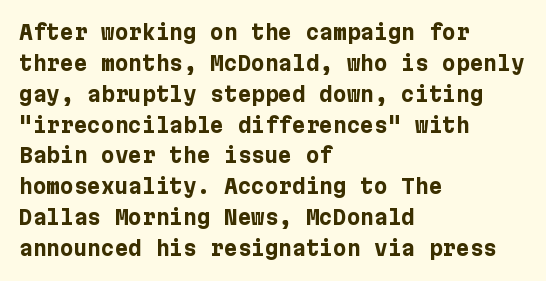
Q: Is the text bold? A: Yes.
Q: Is the text italic (slanted)? A: No, it is upright.
Q: Is the text underlined? A: No.
Q: How is the paragraph aligned? A: Left-aligned.
Q: Is the spacing between letters normal or unusually wide? A: Normal.
Q: Is the spacing between lines tight, normal or loose? A: Normal.
